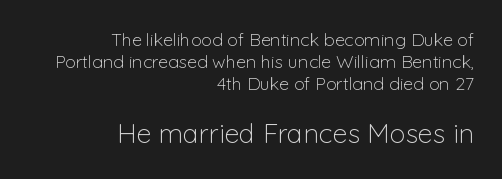
{"italic": "no", "bold": "no", "underline": "no", "align": "right", "line_spacing_ratio": 1.23, "letter_spacing": "normal", "letter_spacing_em": 0.0, "larger_block": "second", "size_ratio": 1.5, "glyph_px": 27}
